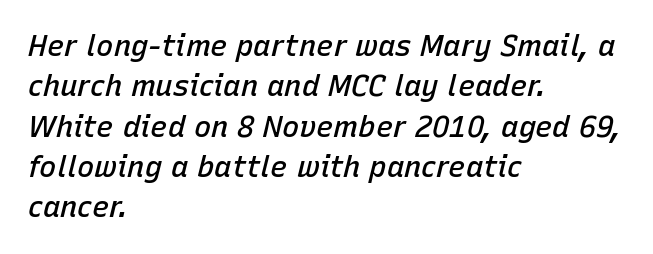
The image shows 29 px semibold type, italic (leaning right); set left-aligned, normal line spacing (1.39x), normal letter spacing, not underlined; low stroke contrast and a medium x-height.
